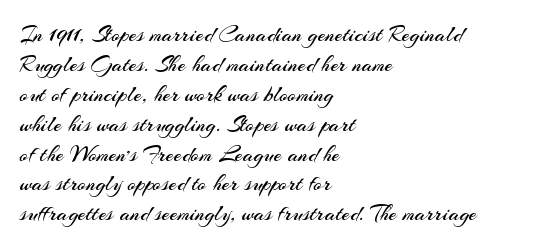
{"bold": "no", "underline": "no", "align": "left", "line_spacing": "normal", "line_spacing_ratio": 1.3, "letter_spacing": "normal", "letter_spacing_em": 0.0, "glyph_px": 23}
